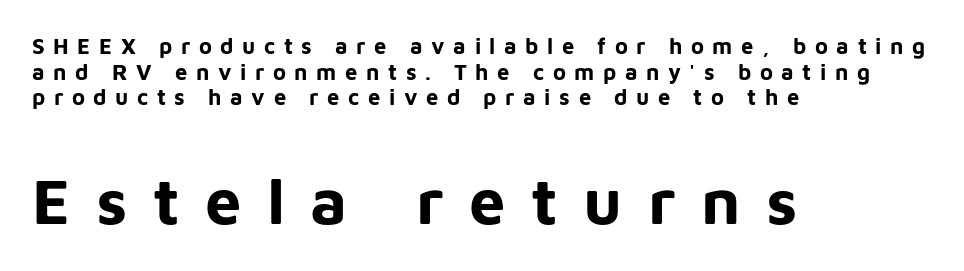
A sans-serif font was chosen for this passage. Typographic density is high because the face is bold. The rag falls on the right side of this text block. The rendering uses natural spacing where letterforms have individual widths.
